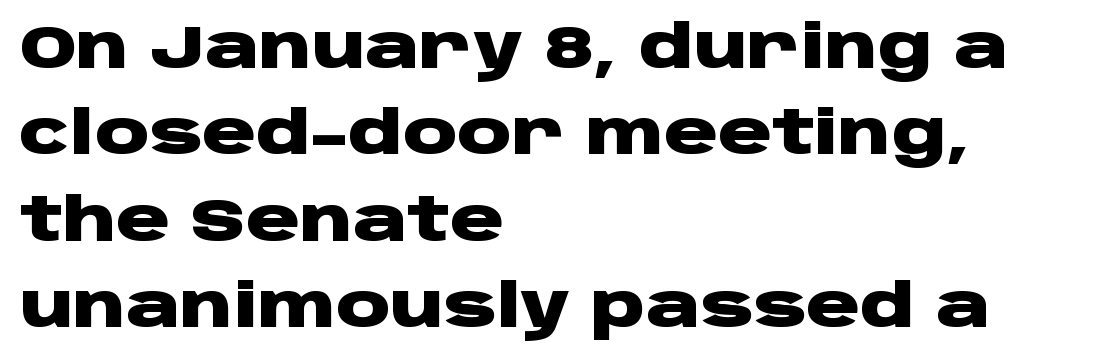
Q: Is the text bold? A: Yes.
Q: Is the text italic (slanted)? A: No, it is upright.
Q: Is the typeface a serif or a sans-serif typeface? A: Sans-serif.
Q: Is the text underlined? A: No.
Q: How is the paragraph aligned? A: Left-aligned.
Q: Is the spacing between letters normal or unusually wide? A: Normal.
Q: Is the spacing between lines tight, normal or loose? A: Normal.
Q: Width (condensed, normal, or wide)? A: Wide.
Q: Stroke contrast? A: Low.
Q: x-height? A: Large.
Q: Monospaced? A: No.
